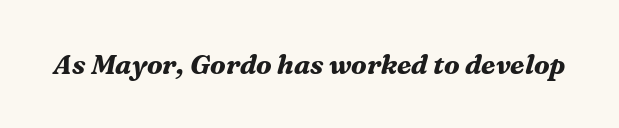
{"italic": "yes", "lean": "right", "slant_degrees": 16, "bold": "yes", "underline": "no", "letter_spacing": "normal", "letter_spacing_em": 0.0, "glyph_px": 27}
